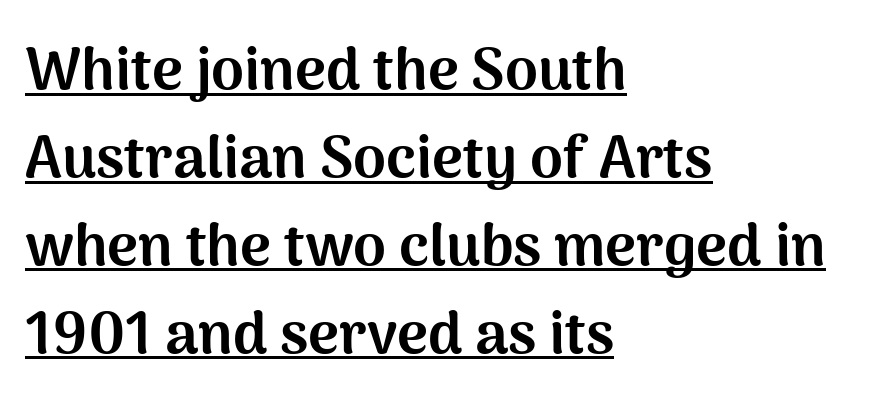
These lines stack with their left ends in a neat column. The lines sit at an ordinary, default distance from one another. The rendered words wear a rule along their underside. The face used here is proportionally spaced, like ordinary book or web type. Posture: vertical.
